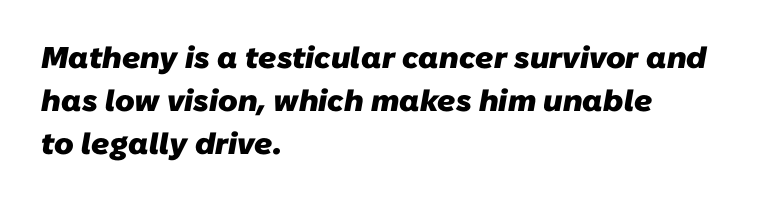
Q: Is the text bold? A: Yes.
Q: Is the typeface a serif or a sans-serif typeface? A: Sans-serif.
Q: Is the text underlined? A: No.
Q: How is the paragraph aligned? A: Left-aligned.
Q: Is the spacing between letters normal or unusually wide? A: Normal.
Q: Is the spacing between lines tight, normal or loose? A: Normal.
Q: Width (condensed, normal, or wide)? A: Normal.
Q: Stroke contrast? A: Low.
Q: x-height? A: Medium.
Q: Monospaced? A: No.
